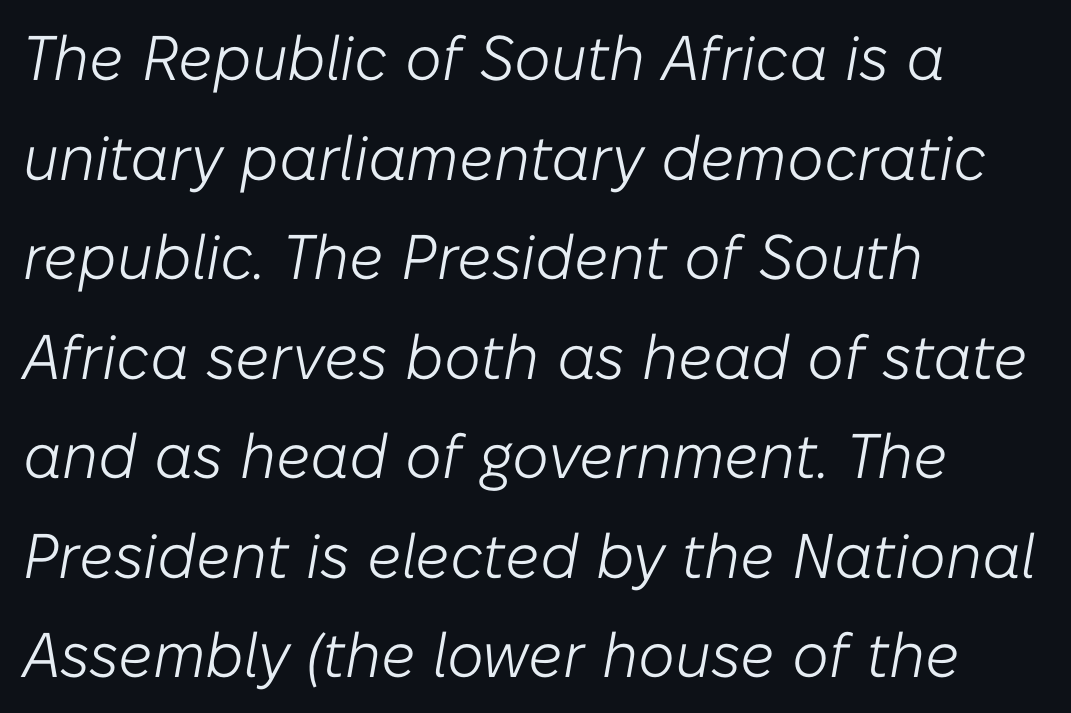
{"italic": "yes", "lean": "right", "slant_degrees": 10, "bold": "no", "weight": "light", "width": "normal", "stroke_contrast": "low", "x_height": "medium", "monospaced": "no", "underline": "no", "align": "left", "line_spacing": "normal", "line_spacing_ratio": 1.58, "letter_spacing": "normal", "letter_spacing_em": 0.0, "glyph_px": 63}
